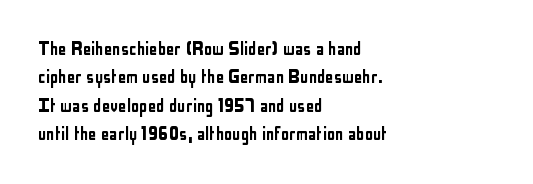
{"italic": "no", "underline": "no", "align": "left", "line_spacing": "normal", "line_spacing_ratio": 1.35, "letter_spacing": "normal", "letter_spacing_em": 0.0, "glyph_px": 21}
